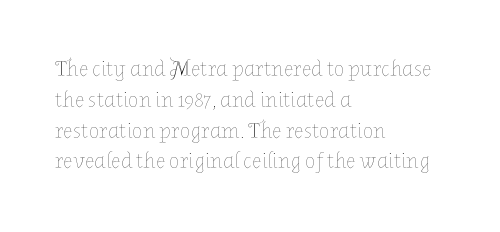
Summary of vertical rhythm: regular, with standard interline spacing. Short note: letters normally spaced. The font's upright variant was chosen for this text. Casual observation: everything's shoved over to the left.
